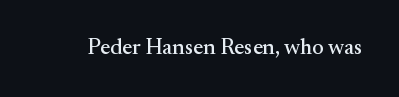
The image shows 22 px text type, upright; set normal letter spacing, not underlined.
